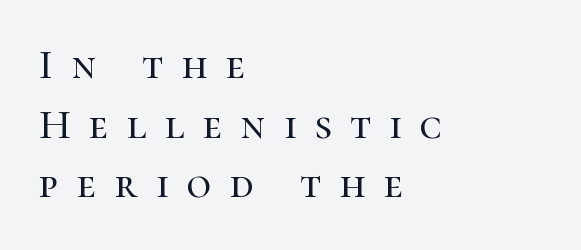
{"serif": "yes", "italic": "no", "width": "normal", "stroke_contrast": "high", "x_height": "medium", "monospaced": "no", "underline": "no", "align": "left", "line_spacing": "normal", "line_spacing_ratio": 1.42, "letter_spacing": "wide", "letter_spacing_em": 0.44, "glyph_px": 42}
